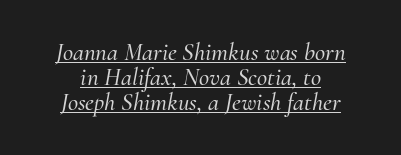
The image shows 25 px text type, italic (leaning right); set centered, tight line spacing (1.01x), normal letter spacing, underlined.
